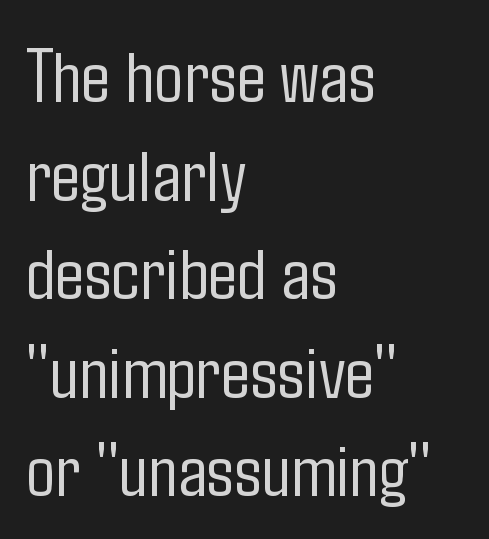
{"serif": "no", "italic": "no", "bold": "no", "weight": "light", "width": "condensed", "stroke_contrast": "low", "x_height": "medium", "monospaced": "no", "underline": "no", "align": "left", "line_spacing": "normal", "line_spacing_ratio": 1.28, "letter_spacing": "normal", "letter_spacing_em": 0.0, "glyph_px": 77}
